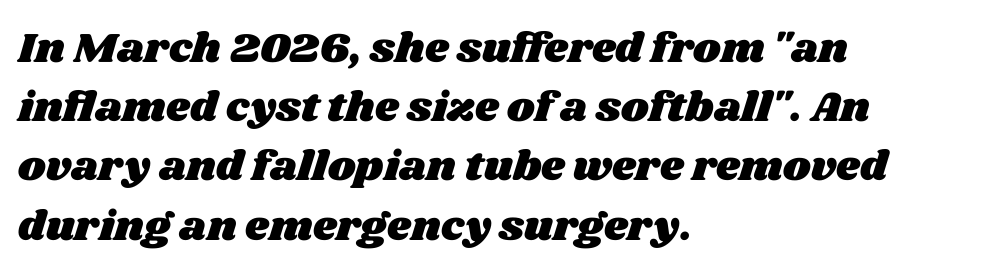
The image shows 42 px wide type; set left-aligned, normal line spacing (1.41x), normal letter spacing, not underlined; medium stroke contrast and a large x-height.
